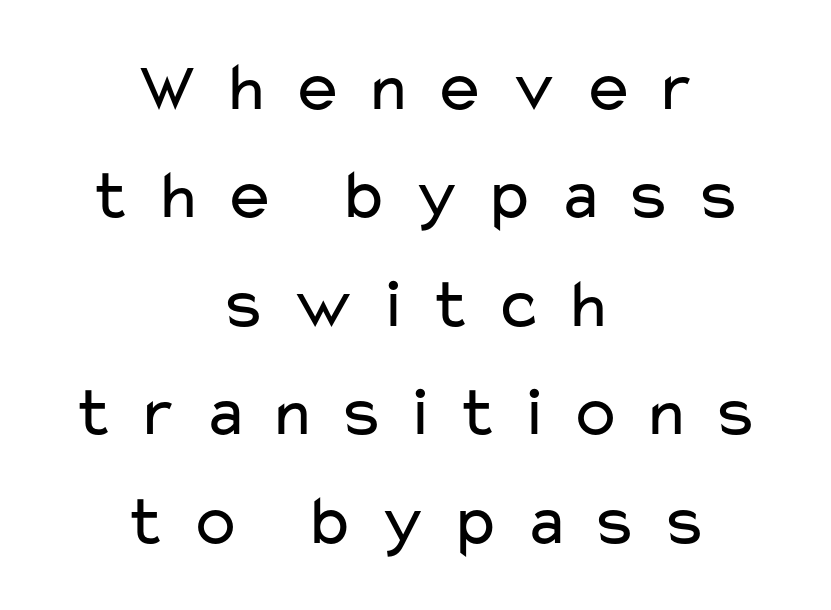
Q: Is the text bold? A: No.
Q: Is the text italic (slanted)? A: No, it is upright.
Q: Is the typeface a serif or a sans-serif typeface? A: Sans-serif.
Q: Is the text underlined? A: No.
Q: How is the paragraph aligned? A: Centered.
Q: Is the spacing between letters normal or unusually wide? A: Unusually wide.
Q: Is the spacing between lines tight, normal or loose? A: Normal.
Q: Width (condensed, normal, or wide)? A: Wide.
Q: Stroke contrast? A: Low.
Q: x-height? A: Medium.
Q: Monospaced? A: No.
